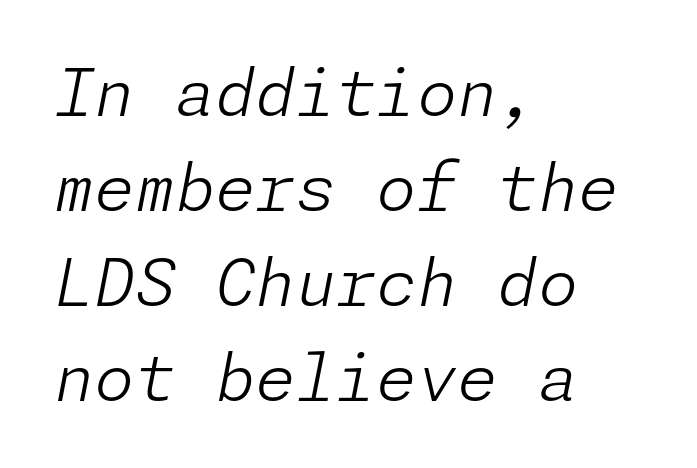
The image shows 65 px light type, italic (leaning right); set left-aligned, normal line spacing (1.46x), normal letter spacing, not underlined; low stroke contrast and a medium x-height.
